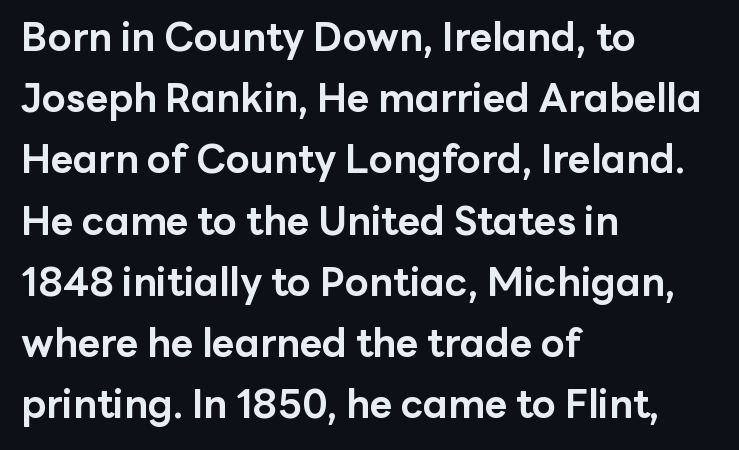
Q: Is the text bold? A: Yes.
Q: Is the text italic (slanted)? A: No, it is upright.
Q: Is the typeface a serif or a sans-serif typeface? A: Sans-serif.
Q: Is the text underlined? A: No.
Q: How is the paragraph aligned? A: Left-aligned.
Q: Is the spacing between letters normal or unusually wide? A: Normal.
Q: Is the spacing between lines tight, normal or loose? A: Normal.
Q: Width (condensed, normal, or wide)? A: Normal.
Q: Stroke contrast? A: Low.
Q: x-height? A: Medium.
Q: Monospaced? A: No.
